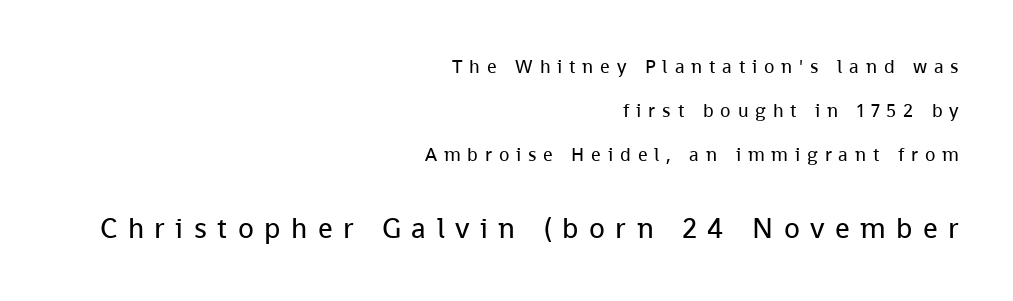
The image shows 29 px regular-weight sans-serif type, upright; set right-aligned, loose line spacing (2.31x), unusually wide letter spacing (+0.36 em), not underlined; the second (bottom) block is 1.53x larger; low stroke contrast and a medium x-height.
